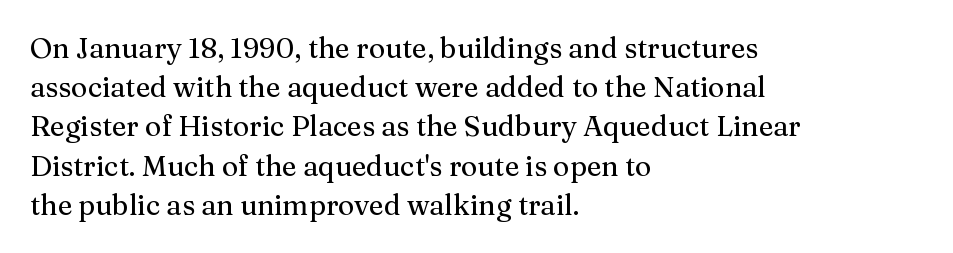
{"serif": "yes", "italic": "no", "width": "normal", "stroke_contrast": "medium", "x_height": "medium", "monospaced": "no", "underline": "no", "align": "left", "line_spacing": "normal", "line_spacing_ratio": 1.4, "letter_spacing": "normal", "letter_spacing_em": 0.0, "glyph_px": 28}
